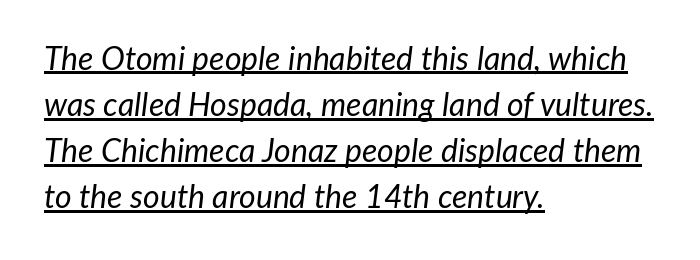
The image shows 32 px regular-weight type, italic (leaning right); set left-aligned, normal line spacing (1.44x), normal letter spacing, underlined; low stroke contrast and a medium x-height.
